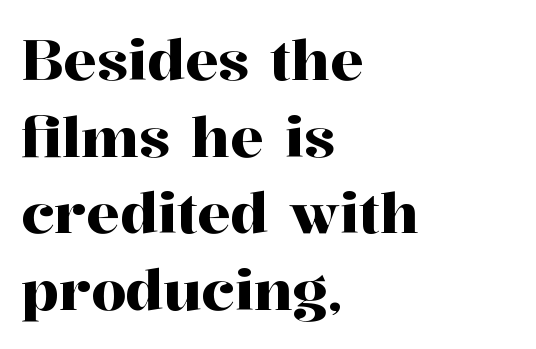
Q: Is the text italic (slanted)? A: No, it is upright.
Q: Is the typeface a serif or a sans-serif typeface? A: Serif.
Q: Is the text underlined? A: No.
Q: How is the paragraph aligned? A: Left-aligned.
Q: Is the spacing between letters normal or unusually wide? A: Normal.
Q: Is the spacing between lines tight, normal or loose? A: Normal.
Q: Width (condensed, normal, or wide)? A: Normal.
Q: Stroke contrast? A: High.
Q: x-height? A: Medium.
Q: Monospaced? A: No.
